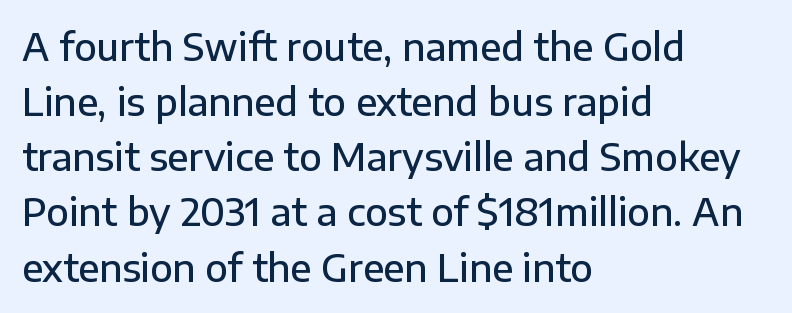
The image shows 37 px semibold sans-serif type, upright; set left-aligned, normal line spacing (1.49x), normal letter spacing, not underlined; low stroke contrast and a medium x-height.
